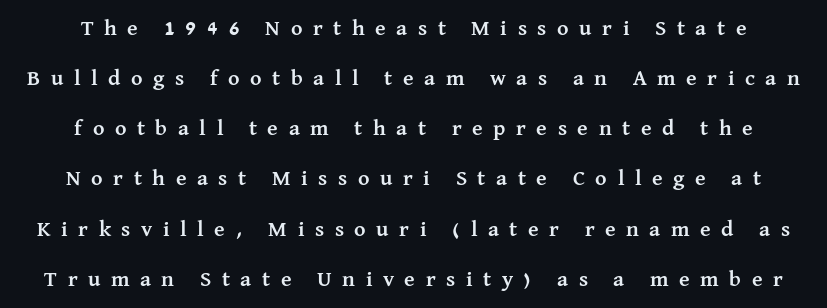
Q: Is the text bold? A: Yes.
Q: Is the text italic (slanted)? A: No, it is upright.
Q: Is the text underlined? A: No.
Q: Is the spacing between letters normal or unusually wide? A: Unusually wide.
Q: Is the spacing between lines tight, normal or loose? A: Loose.
